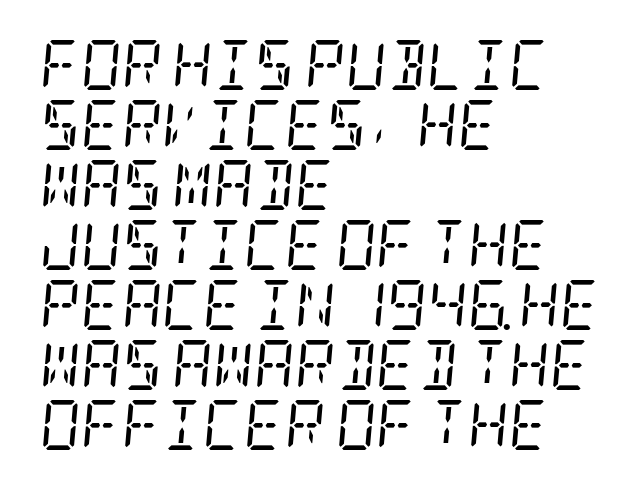
Honestly, the letter spacing is just normal — you wouldn't notice it. Stroke thickness stays within the range of a standard reading face or lighter. The typeface chosen for these lines features serifs. Where is the straight margin? On the left. An italicized treatment has been applied to the whole sample. The space directly below the letters is spotless.
